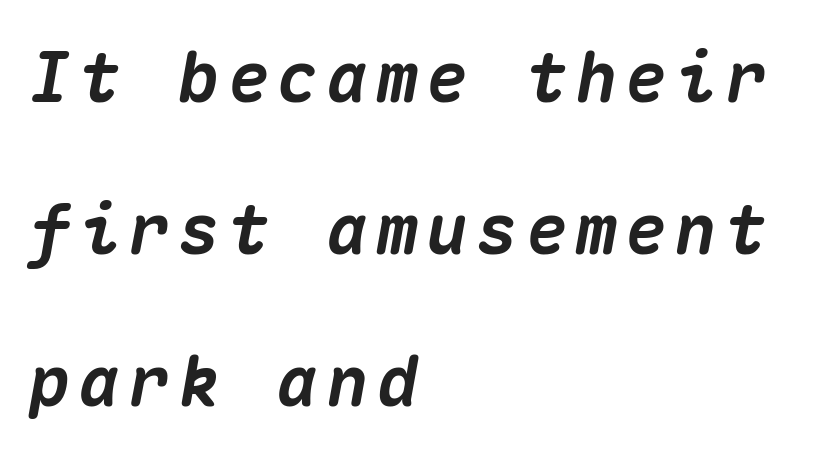
{"italic": "yes", "lean": "right", "slant_degrees": 10, "bold": "yes", "weight": "heavy", "width": "normal", "stroke_contrast": "medium", "x_height": "medium", "monospaced": "yes", "underline": "no", "align": "left", "line_spacing": "loose", "line_spacing_ratio": 2.2, "glyph_px": 69}
